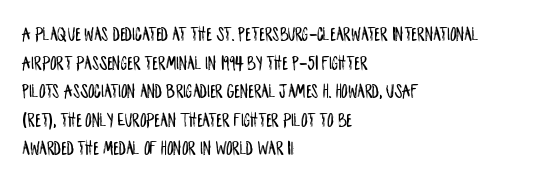
The image shows 20 px text type, upright; set left-aligned, normal line spacing (1.43x), normal letter spacing, not underlined.
